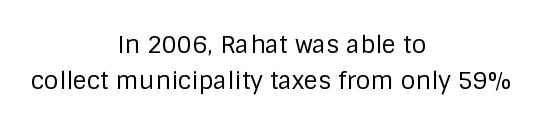
{"italic": "no", "bold": "no", "underline": "no", "align": "center", "line_spacing": "normal", "line_spacing_ratio": 1.49, "letter_spacing": "normal", "letter_spacing_em": 0.0, "glyph_px": 24}
